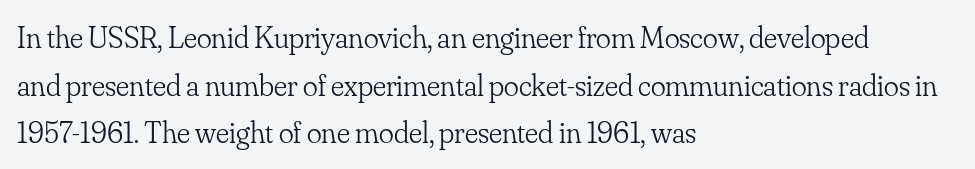
The image shows 31 px light serif type, upright; set left-aligned, normal line spacing (1.54x), normal letter spacing, not underlined; low stroke contrast and a small x-height.
